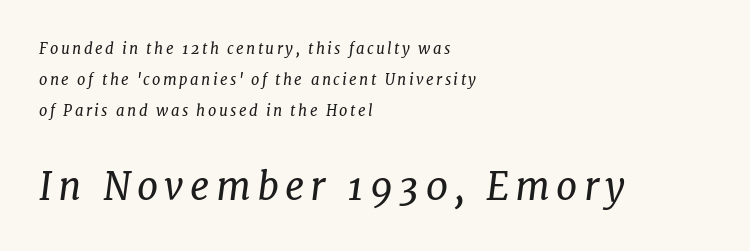
The image shows 38 px regular-weight serif type, italic (leaning right); set left-aligned, loose line spacing (2.06x), not underlined; the second (bottom) block is 2.53x larger; low stroke contrast and a medium x-height.
